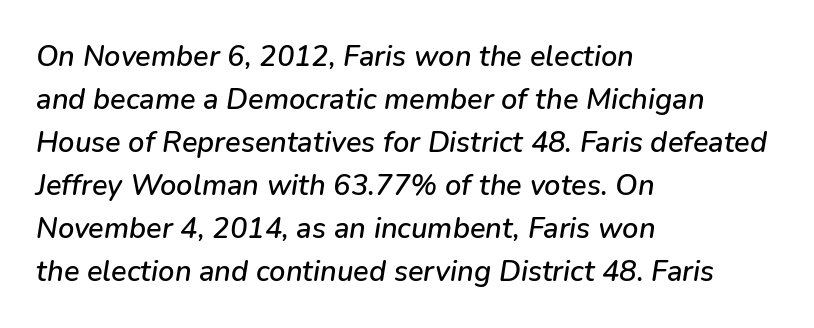
Compared with typical paragraphs, the rows here are spaced about the same. The lettering tilts uniformly, giving the passage an italic look. Inter-character spacing is left at the font's built-in metrics. Type without underlining. Do the characters align in a grid? No, the font is proportional.
